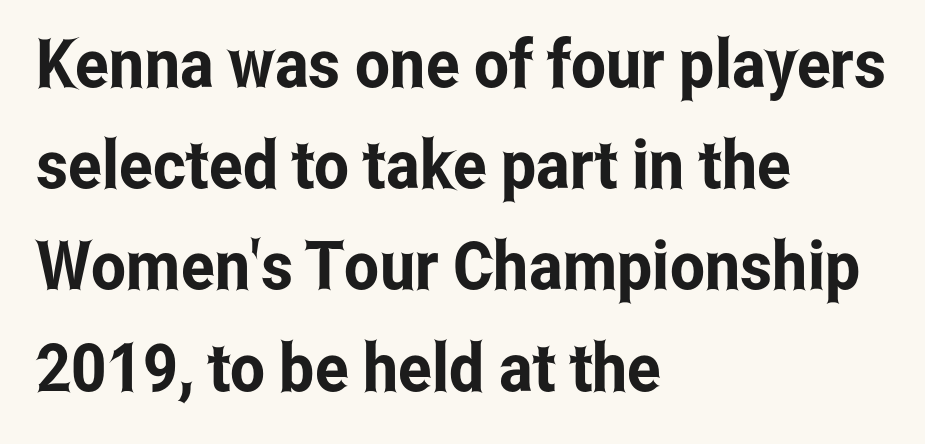
The image shows 67 px condensed sans-serif type, upright; set left-aligned, normal line spacing (1.51x), normal letter spacing, not underlined; low stroke contrast and a medium x-height.
